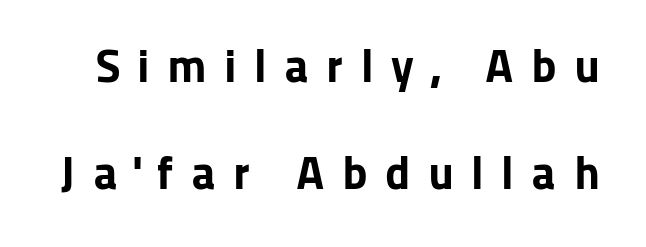
Lines of text with bare space underneath. What's the leading like? Stretched, with rows far apart. Think of a printed novel: that variable character pitch is what you see here. Unlike a traditional serif, this face leaves its strokes unadorned. The passage shown is emphatically bold. Display-style spreading of the glyphs; the letterfit is very open.
